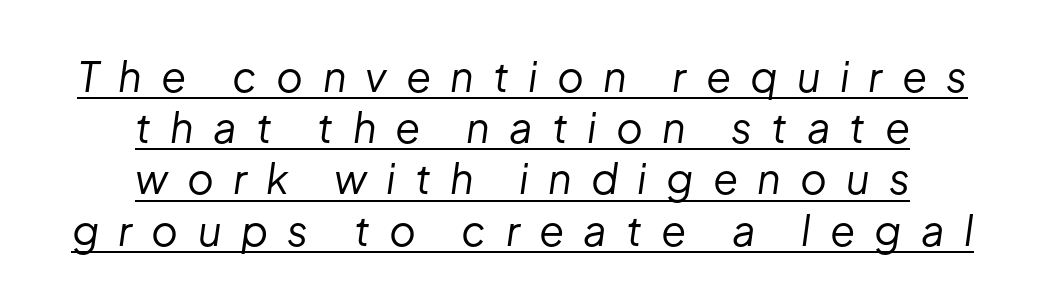
Q: Is the text bold? A: No.
Q: Is the text italic (slanted)? A: Yes, it leans right by about 8 degrees.
Q: Is the text underlined? A: Yes.
Q: How is the paragraph aligned? A: Centered.
Q: Is the spacing between letters normal or unusually wide? A: Unusually wide.
Q: Is the spacing between lines tight, normal or loose? A: Normal.
Q: Width (condensed, normal, or wide)? A: Normal.
Q: Stroke contrast? A: Low.
Q: x-height? A: Medium.
Q: Monospaced? A: No.
